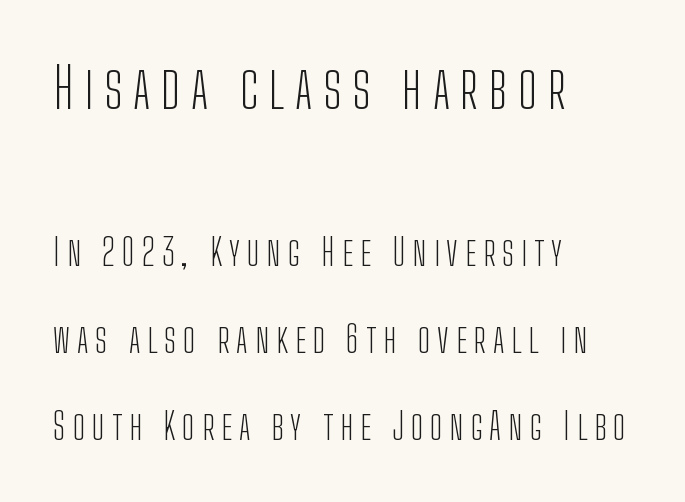
{"serif": "no", "italic": "no", "bold": "no", "weight": "light", "width": "condensed", "stroke_contrast": "low", "x_height": "medium", "monospaced": "no", "underline": "no", "align": "left", "line_spacing": "loose", "line_spacing_ratio": 2.35, "larger_block": "first", "size_ratio": 1.51, "glyph_px": 56}
